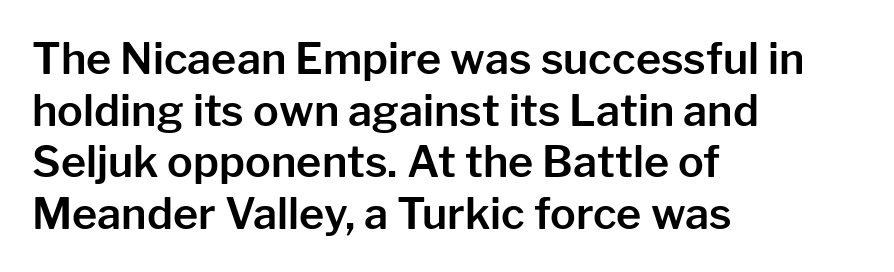
Q: Is the text italic (slanted)? A: No, it is upright.
Q: Is the typeface a serif or a sans-serif typeface? A: Sans-serif.
Q: Is the text underlined? A: No.
Q: How is the paragraph aligned? A: Left-aligned.
Q: Is the spacing between letters normal or unusually wide? A: Normal.
Q: Width (condensed, normal, or wide)? A: Normal.
Q: Stroke contrast? A: Low.
Q: x-height? A: Medium.
Q: Monospaced? A: No.
